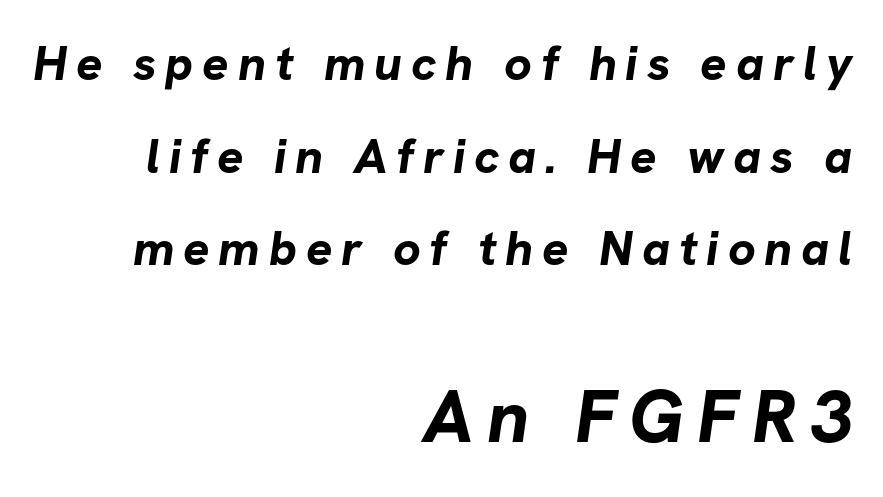
{"serif": "no", "bold": "yes", "weight": "bold", "width": "normal", "stroke_contrast": "low", "x_height": "medium", "monospaced": "no", "underline": "no", "align": "right", "line_spacing_ratio": 1.89, "larger_block": "second", "size_ratio": 1.51, "glyph_px": 74}
